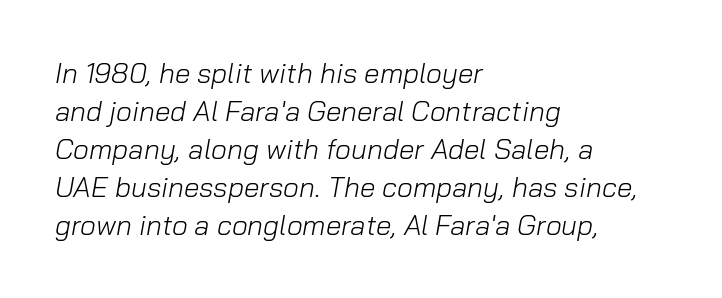
The image shows 28 px light type, italic (leaning right); set left-aligned, normal line spacing (1.36x), normal letter spacing, not underlined; low stroke contrast and a medium x-height.
